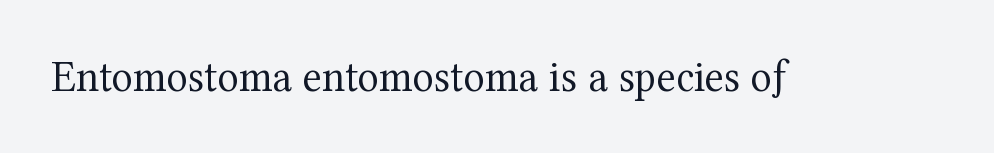
{"serif": "yes", "italic": "no", "bold": "no", "weight": "regular", "width": "normal", "stroke_contrast": "medium", "x_height": "medium", "monospaced": "no", "underline": "no", "letter_spacing": "normal", "letter_spacing_em": 0.0, "glyph_px": 44}
